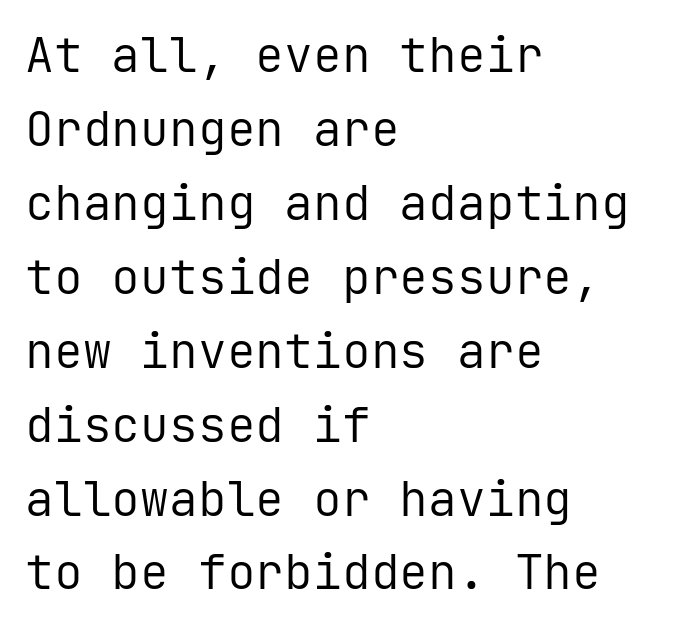
The paragraph has a hard left edge and a soft right edge. Look at the tracking — it's just the regular setting, nothing added. Posture: vertical. Looks like terminal output: every glyph gets an equal slot.
